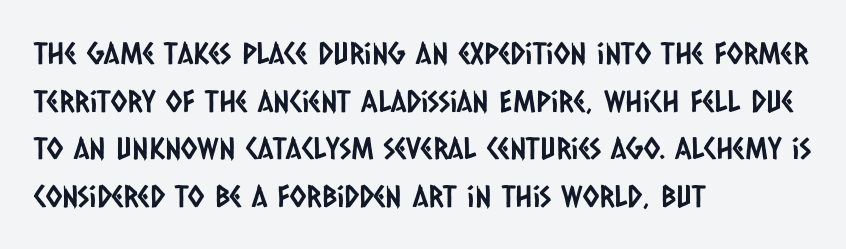
{"serif": "no", "width": "condensed", "stroke_contrast": "low", "x_height": "large", "monospaced": "no", "underline": "no", "align": "left", "line_spacing": "normal", "line_spacing_ratio": 1.59, "letter_spacing": "normal", "letter_spacing_em": 0.0, "glyph_px": 30}
